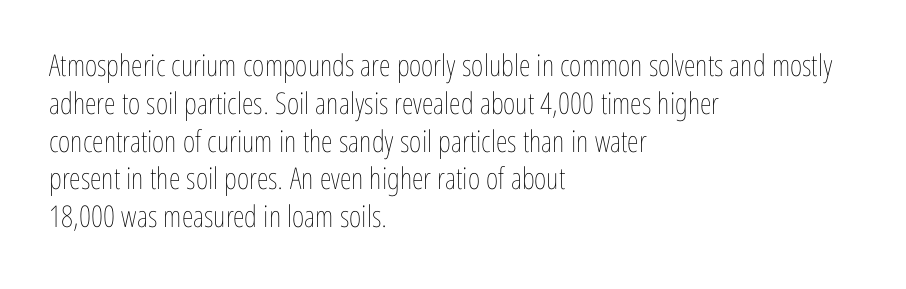
{"italic": "no", "bold": "no", "weight": "thin", "width": "condensed", "stroke_contrast": "low", "x_height": "medium", "monospaced": "no", "underline": "no", "align": "left", "line_spacing": "normal", "line_spacing_ratio": 1.26, "letter_spacing": "normal", "letter_spacing_em": 0.0, "glyph_px": 30}
